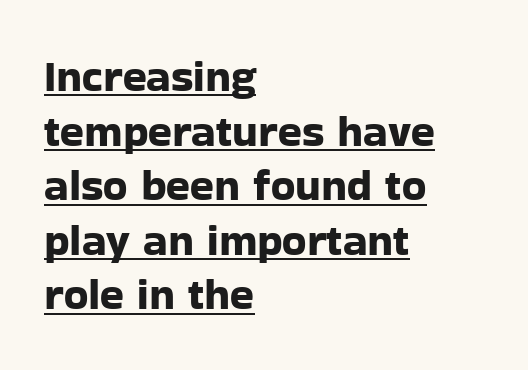
This sample uses a sans-serif face. The lines are quadded left. Posture: straight, roman, zero tilt. The rendering uses natural spacing where letterforms have individual widths. Observe the ordinary spacing: letters are neighbours, not strangers.
